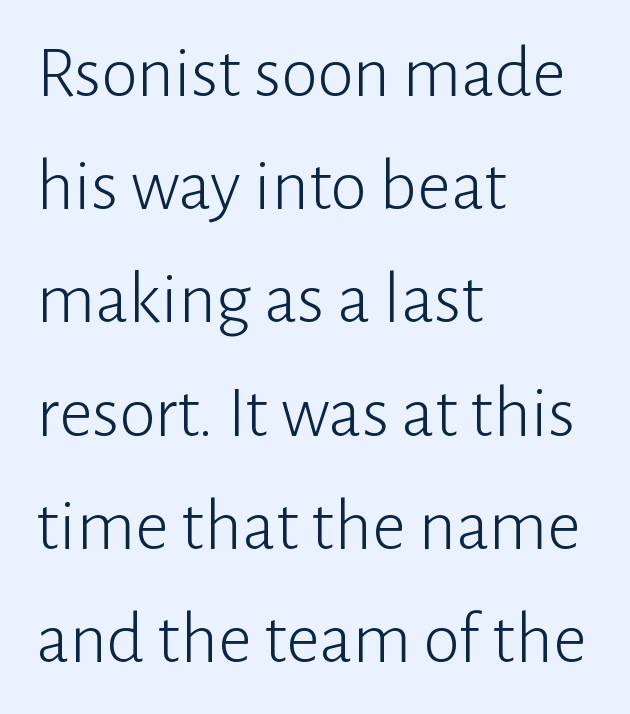
Q: Is the text bold? A: No.
Q: Is the text italic (slanted)? A: No, it is upright.
Q: Is the typeface a serif or a sans-serif typeface? A: Sans-serif.
Q: Is the text underlined? A: No.
Q: How is the paragraph aligned? A: Left-aligned.
Q: Is the spacing between letters normal or unusually wide? A: Normal.
Q: Is the spacing between lines tight, normal or loose? A: Normal.
Q: Width (condensed, normal, or wide)? A: Normal.
Q: Stroke contrast? A: Low.
Q: x-height? A: Medium.
Q: Monospaced? A: No.
